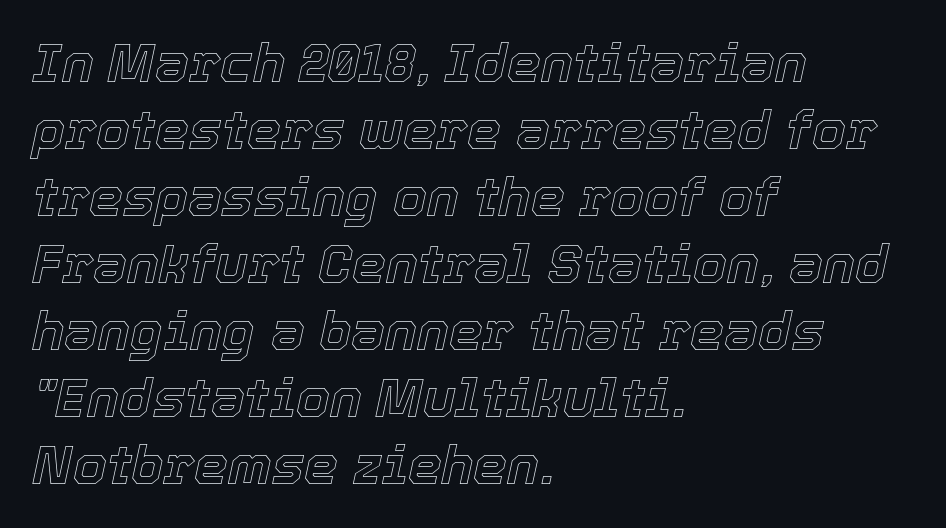
Q: Is the text italic (slanted)? A: Yes, it leans right by about 12 degrees.
Q: Is the text underlined? A: No.
Q: How is the paragraph aligned? A: Left-aligned.
Q: Is the spacing between letters normal or unusually wide? A: Normal.
Q: Width (condensed, normal, or wide)? A: Normal.
Q: x-height? A: Medium.
Q: Monospaced? A: No.
